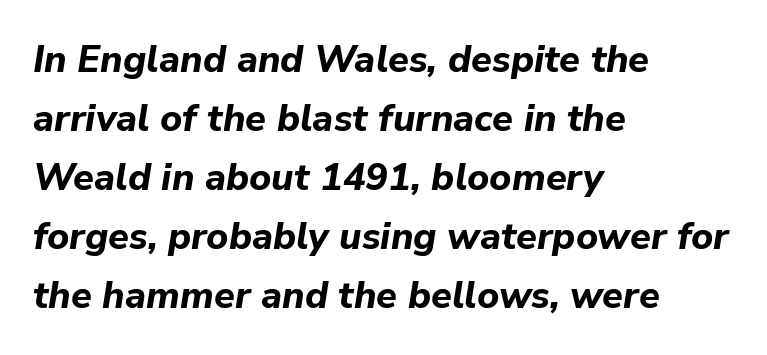
The image shows 38 px bold type, italic (leaning right); set left-aligned, normal line spacing (1.55x), normal letter spacing, not underlined; low stroke contrast and a medium x-height.
